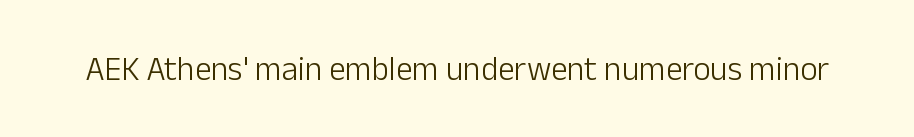
The image shows 33 px light sans-serif type, upright; set normal letter spacing, not underlined; low stroke contrast and a medium x-height.
